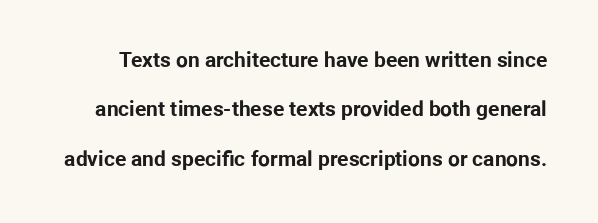
Standard letterfit; no display-style spreading of the glyphs. This is roman type, the default non-slanted kind. A typesetter would call this leading open, well beyond the default. In terms of weight, the rendering is a true, heavy bold.
